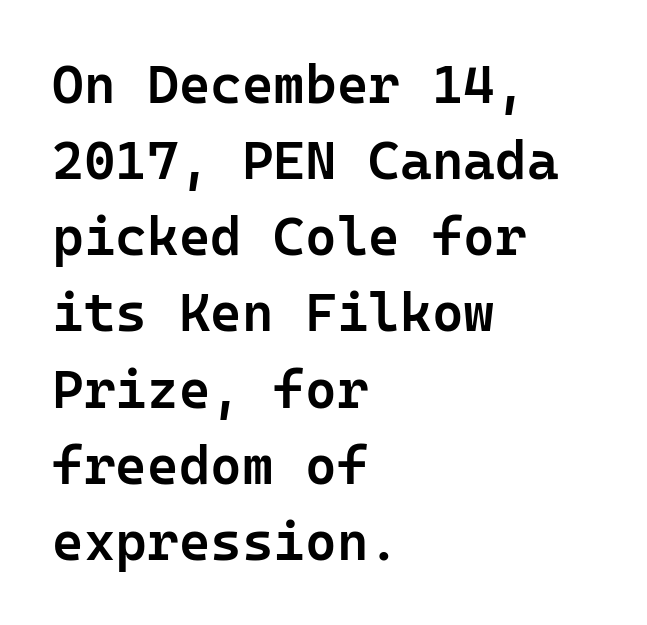
To sum up the face: it is a sans, with no serifs. The typesetting leans somewhat heavy: a semibold. The space between consecutive lines is moderate. Descenders hang freely into open space. Glyph-to-glyph distance matches everyday printed text. Every stem runs plumb, perpendicular to the baseline.
